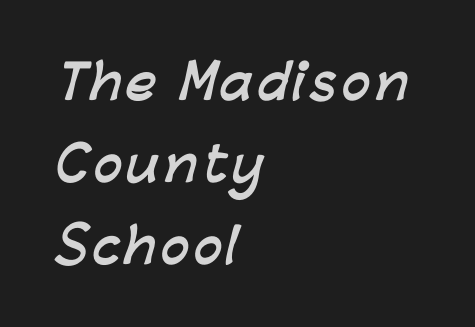
The type family on display is of the sans-serif kind. This sample has the flowing, uneven cadence of proportional lettering. Plain, unruled lines of type. Horizontal alignment here is leftward, the default for most running prose. The rendering uses a bold face; every stroke is thick and dark.
